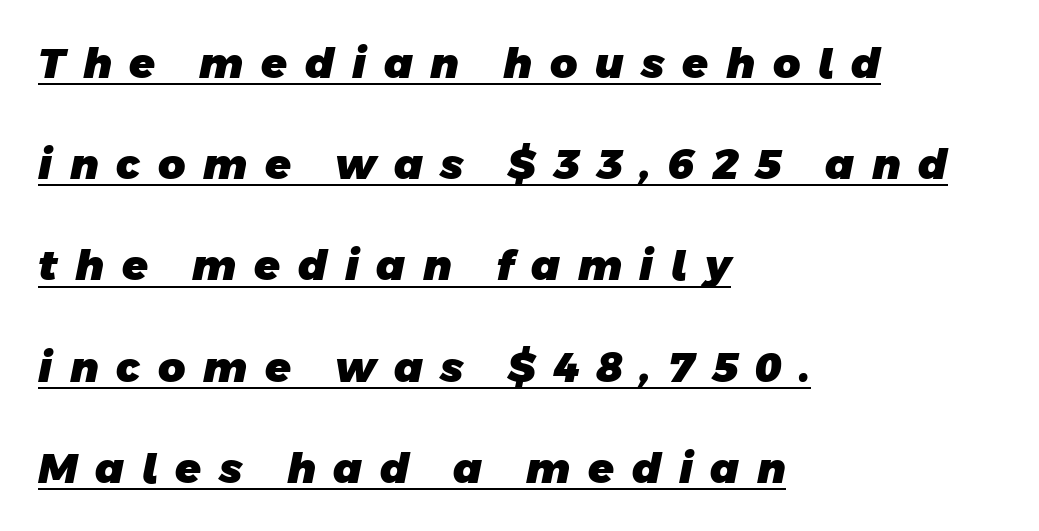
The tracking jumps out immediately: characters are airy and widely separated. The specimen includes a rule beneath the text block's lines. Widely set lines give the paragraph a tall, airy silhouette. Compared with an ordinary text face, these strokes are far heavier — a full bold. In terms of letterform style, serifs are entirely absent. Proportional: the letters do not fall into vertical columns.
